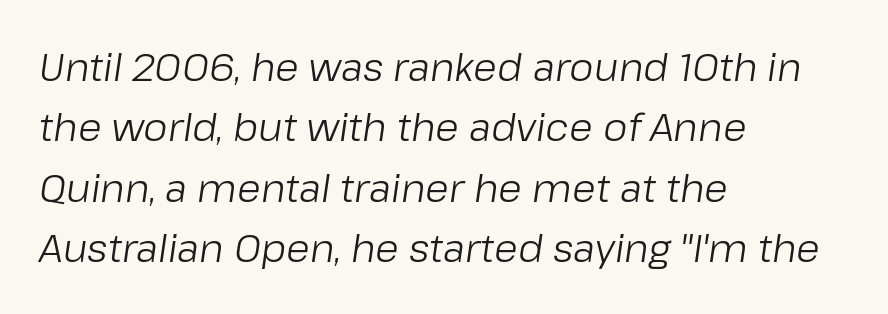
Q: Is the text bold? A: No.
Q: Is the text italic (slanted)? A: Yes, it leans right by about 8 degrees.
Q: Is the text underlined? A: No.
Q: How is the paragraph aligned? A: Left-aligned.
Q: Is the spacing between letters normal or unusually wide? A: Normal.
Q: Is the spacing between lines tight, normal or loose? A: Normal.
Q: Width (condensed, normal, or wide)? A: Normal.
Q: Stroke contrast? A: Low.
Q: x-height? A: Medium.
Q: Monospaced? A: No.
